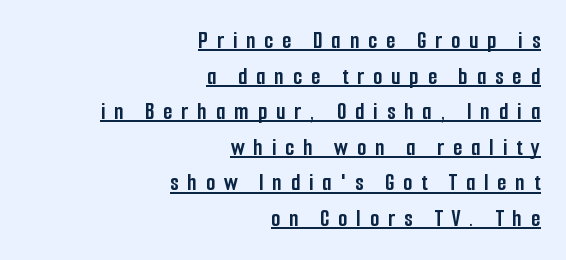
Underline: present. The face used here has the dense, thick strokes of a bold. Regular leading. Someone cranked the tracking dial way up on this one. Notice how the passage keeps a crisp vertical edge on the right only.
